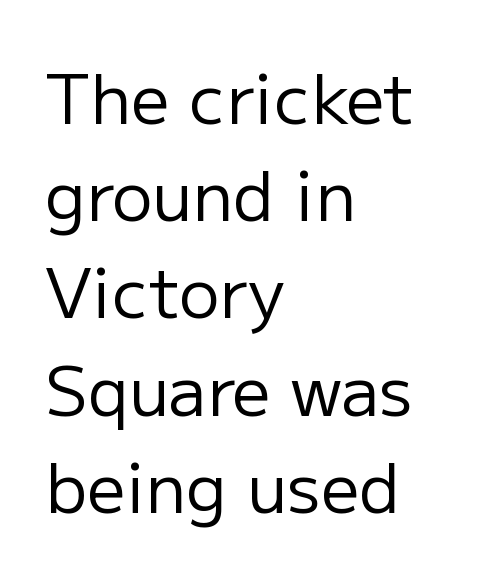
{"serif": "no", "italic": "no", "bold": "no", "weight": "regular", "width": "normal", "stroke_contrast": "low", "x_height": "medium", "monospaced": "no", "underline": "no", "align": "left", "line_spacing": "normal", "line_spacing_ratio": 1.43, "letter_spacing": "normal", "letter_spacing_em": 0.0, "glyph_px": 68}
